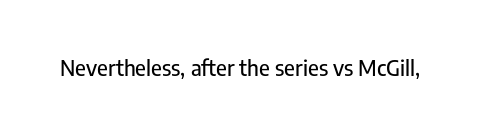
Tall strokes in this sample are plumb rather than angled. Short note: letters normally spaced. Lines of text with bare space underneath.
